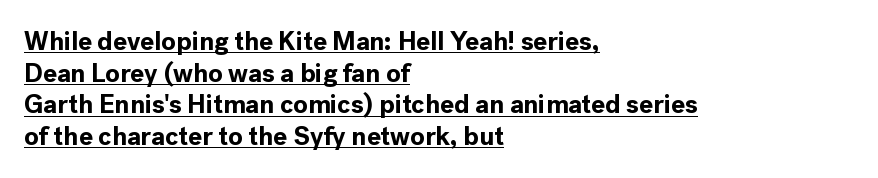
Do the letters lean? They stand straight. Horizontal alignment here is leftward, the default for most running prose. You can see a thin bar hugging the bottom of the glyphs. Heavy-handed strokes throughout: this text is bold.
